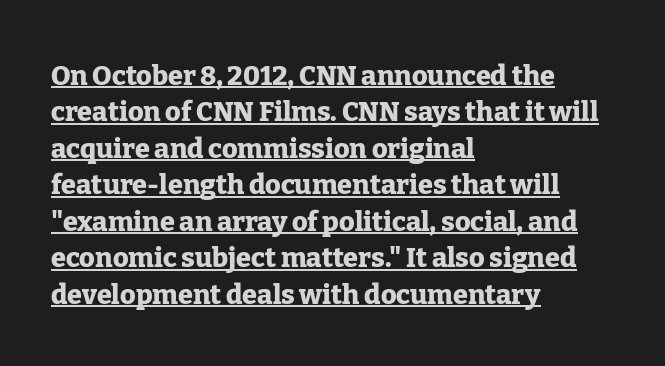
Q: Is the text bold? A: Yes.
Q: Is the text italic (slanted)? A: No, it is upright.
Q: Is the text underlined? A: Yes.
Q: How is the paragraph aligned? A: Left-aligned.
Q: Is the spacing between letters normal or unusually wide? A: Normal.
Q: Is the spacing between lines tight, normal or loose? A: Normal.
